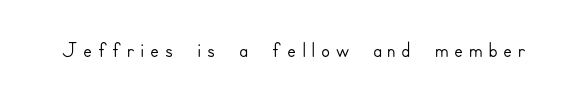
The lettering stays uniformly vertical, giving the passage a roman look. Character widths vary here, with narrow letters taking less room than wide ones. Serifs: no, the terminals of the letterforms are clean. Plain, unruled lines of type.
